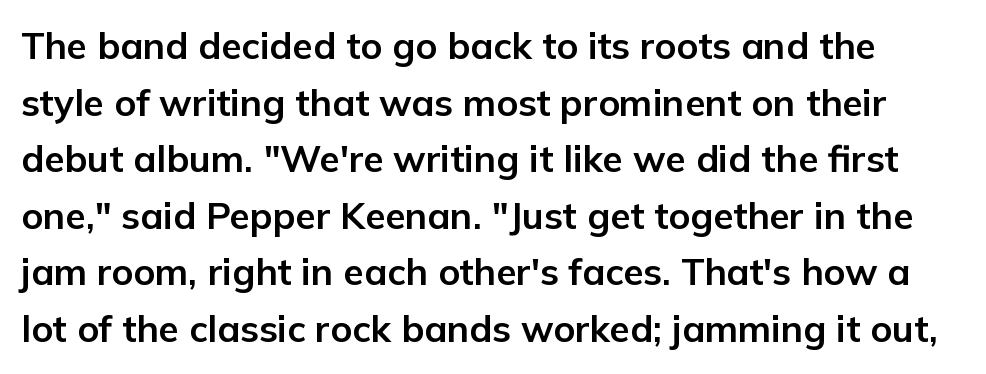
{"serif": "no", "italic": "no", "bold": "yes", "weight": "bold", "width": "normal", "stroke_contrast": "low", "x_height": "medium", "monospaced": "no", "underline": "no", "line_spacing": "normal", "line_spacing_ratio": 1.53, "letter_spacing": "normal", "letter_spacing_em": 0.0, "glyph_px": 37}
